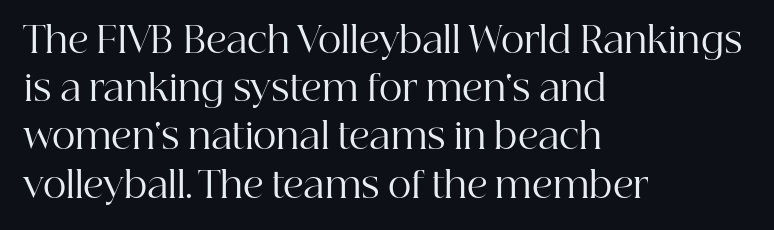
Q: Is the text bold? A: No.
Q: Is the text italic (slanted)? A: No, it is upright.
Q: Is the typeface a serif or a sans-serif typeface? A: Serif.
Q: Is the text underlined? A: No.
Q: How is the paragraph aligned? A: Left-aligned.
Q: Is the spacing between letters normal or unusually wide? A: Normal.
Q: Is the spacing between lines tight, normal or loose? A: Normal.
Q: Width (condensed, normal, or wide)? A: Normal.
Q: Stroke contrast? A: High.
Q: x-height? A: Medium.
Q: Monospaced? A: No.
